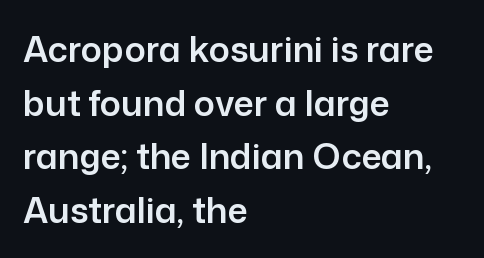
Q: Is the text italic (slanted)? A: No, it is upright.
Q: Is the typeface a serif or a sans-serif typeface? A: Sans-serif.
Q: Is the text underlined? A: No.
Q: How is the paragraph aligned? A: Left-aligned.
Q: Is the spacing between letters normal or unusually wide? A: Normal.
Q: Is the spacing between lines tight, normal or loose? A: Normal.
Q: Width (condensed, normal, or wide)? A: Normal.
Q: Stroke contrast? A: Low.
Q: x-height? A: Medium.
Q: Monospaced? A: No.
